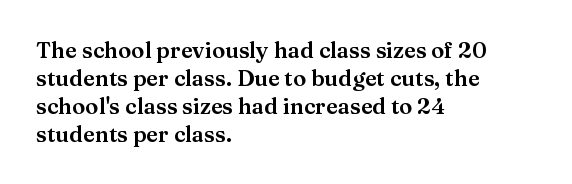
{"italic": "no", "underline": "no", "align": "left", "line_spacing": "normal", "line_spacing_ratio": 1.27, "letter_spacing": "normal", "letter_spacing_em": 0.0, "glyph_px": 22}
